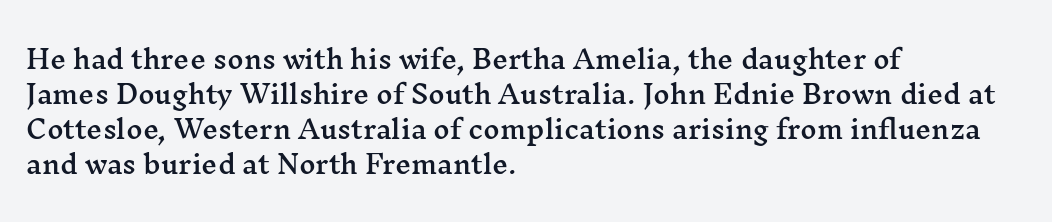
Q: Is the text italic (slanted)? A: No, it is upright.
Q: Is the text underlined? A: No.
Q: How is the paragraph aligned? A: Left-aligned.
Q: Is the spacing between letters normal or unusually wide? A: Normal.
Q: Is the spacing between lines tight, normal or loose? A: Normal.
